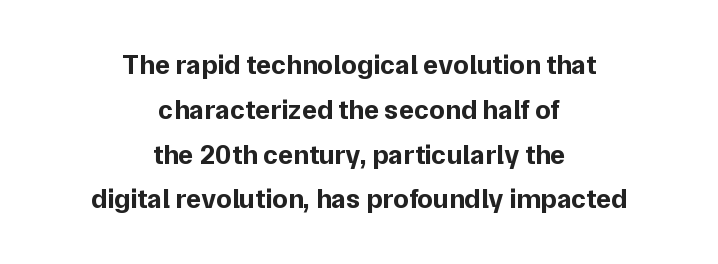
Lines of text with bare space underneath. Spacing between characters is what you'd get straight out of the box. The face used here is proportionally spaced, like ordinary book or web type. Baseline-to-baseline distance is the conventional proportion of letter height.
